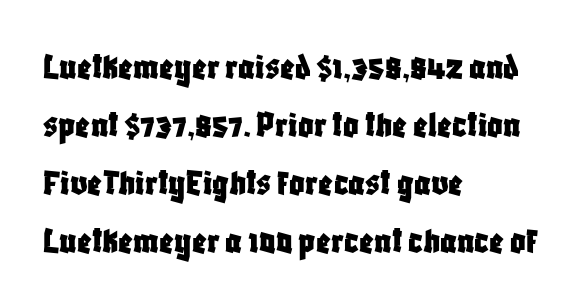
The image shows 38 px condensed sans-serif type, upright; set left-aligned, normal line spacing (1.53x), normal letter spacing, not underlined; low stroke contrast and a large x-height.
